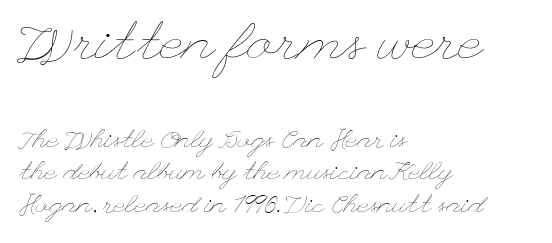
The specimen omits any rule beneath the text block's lines. Scale decreases going downward across the two blocks. Is this a heavy cut? Hardly; it is regular or lighter.
